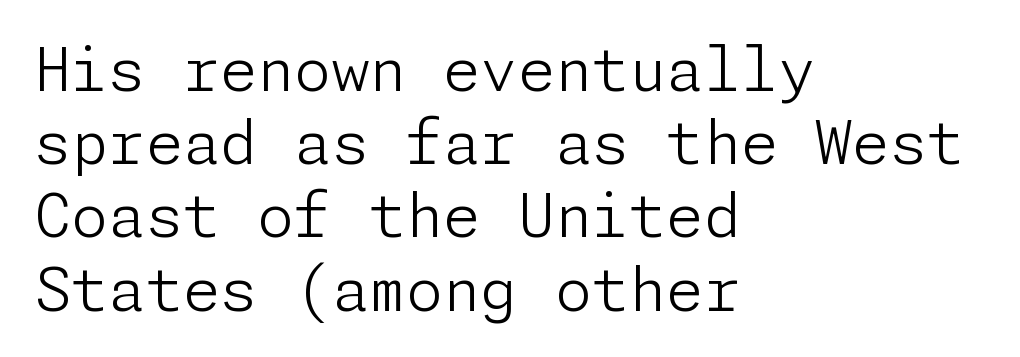
The image shows 60 px light sans-serif type, upright; set left-aligned, line spacing 1.22x, normal letter spacing, not underlined; low stroke contrast and a medium x-height.
